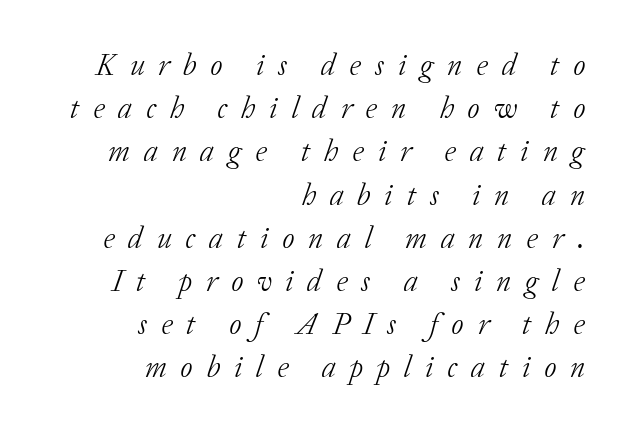
{"serif": "yes", "italic": "yes", "lean": "right", "slant_degrees": 20, "bold": "no", "weight": "light", "width": "normal", "stroke_contrast": "low", "x_height": "medium", "monospaced": "no", "underline": "no", "align": "right", "line_spacing": "normal", "line_spacing_ratio": 1.44, "letter_spacing": "wide", "letter_spacing_em": 0.46, "glyph_px": 30}
